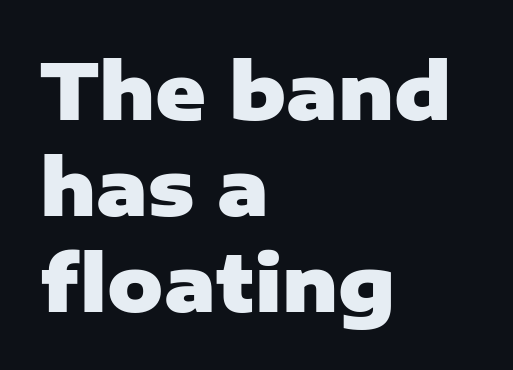
Q: Is the text bold? A: Yes.
Q: Is the text italic (slanted)? A: No, it is upright.
Q: Is the typeface a serif or a sans-serif typeface? A: Sans-serif.
Q: Is the text underlined? A: No.
Q: How is the paragraph aligned? A: Left-aligned.
Q: Is the spacing between letters normal or unusually wide? A: Normal.
Q: Is the spacing between lines tight, normal or loose? A: Normal.
Q: Width (condensed, normal, or wide)? A: Normal.
Q: Stroke contrast? A: Low.
Q: x-height? A: Medium.
Q: Monospaced? A: No.
